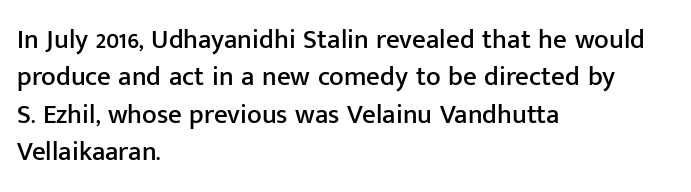
{"italic": "no", "underline": "no", "align": "left", "line_spacing": "normal", "line_spacing_ratio": 1.38, "letter_spacing": "normal", "letter_spacing_em": 0.0, "glyph_px": 27}
